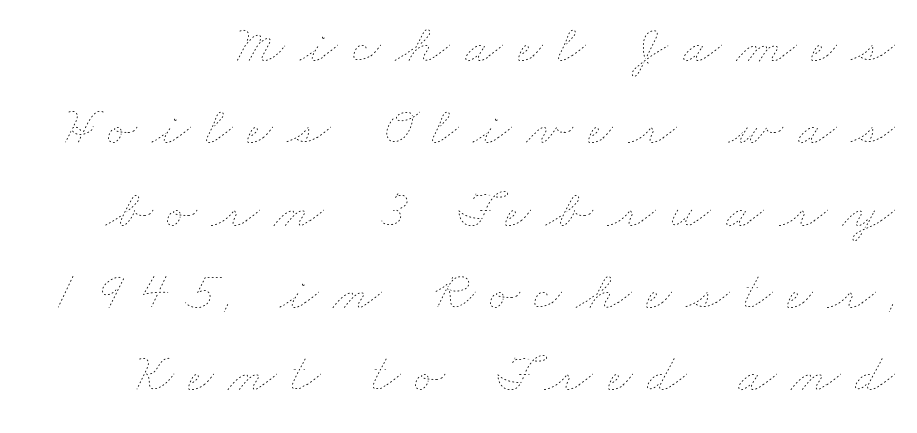
Q: Is the text bold? A: No.
Q: Is the text underlined? A: No.
Q: Is the spacing between letters normal or unusually wide? A: Unusually wide.
Q: Is the spacing between lines tight, normal or loose? A: Normal.
Q: Width (condensed, normal, or wide)? A: Wide.
Q: Stroke contrast? A: Low.
Q: x-height? A: Small.
Q: Monospaced? A: No.
